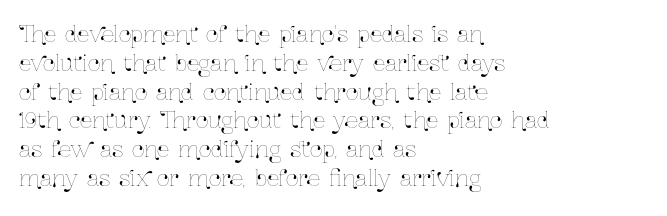
Q: Is the text italic (slanted)? A: No, it is upright.
Q: Is the text underlined? A: No.
Q: How is the paragraph aligned? A: Left-aligned.
Q: Is the spacing between letters normal or unusually wide? A: Normal.
Q: Is the spacing between lines tight, normal or loose? A: Normal.
